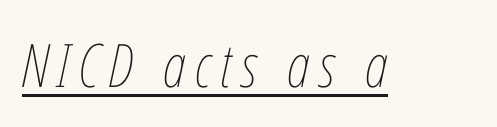
No heavy texture on the line: the type isn't bold. Designer's note — italics engaged. Underlining? Definitely there. Proportional: the letters do not fall into vertical columns.
